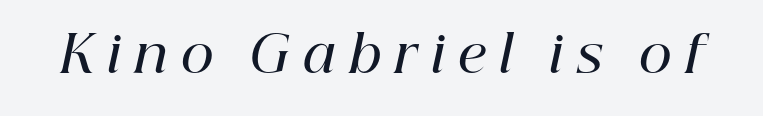
Q: Is the text bold? A: Semi-bold.
Q: Is the text italic (slanted)? A: Yes, it leans right by about 12 degrees.
Q: Is the typeface a serif or a sans-serif typeface? A: Serif.
Q: Is the text underlined? A: No.
Q: Is the spacing between letters normal or unusually wide? A: Unusually wide.
Q: Width (condensed, normal, or wide)? A: Normal.
Q: Stroke contrast? A: High.
Q: x-height? A: Medium.
Q: Monospaced? A: No.
